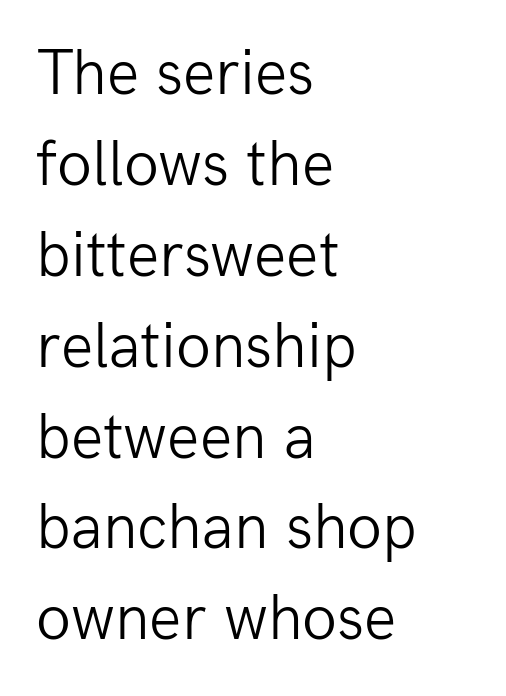
Q: Is the text bold? A: No.
Q: Is the text italic (slanted)? A: No, it is upright.
Q: Is the typeface a serif or a sans-serif typeface? A: Sans-serif.
Q: Is the text underlined? A: No.
Q: How is the paragraph aligned? A: Left-aligned.
Q: Is the spacing between letters normal or unusually wide? A: Normal.
Q: Is the spacing between lines tight, normal or loose? A: Normal.
Q: Width (condensed, normal, or wide)? A: Normal.
Q: Stroke contrast? A: Low.
Q: x-height? A: Medium.
Q: Monospaced? A: No.
